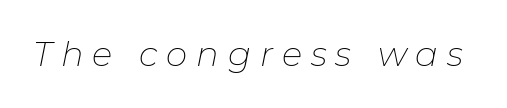
Glyph-to-glyph distance is far greater than everyday printed text. Is the type heavy? It reads as light-to-regular instead. Proportional: the letters do not fall into vertical columns. This is oblique type, the kind used for emphasis or titles.
